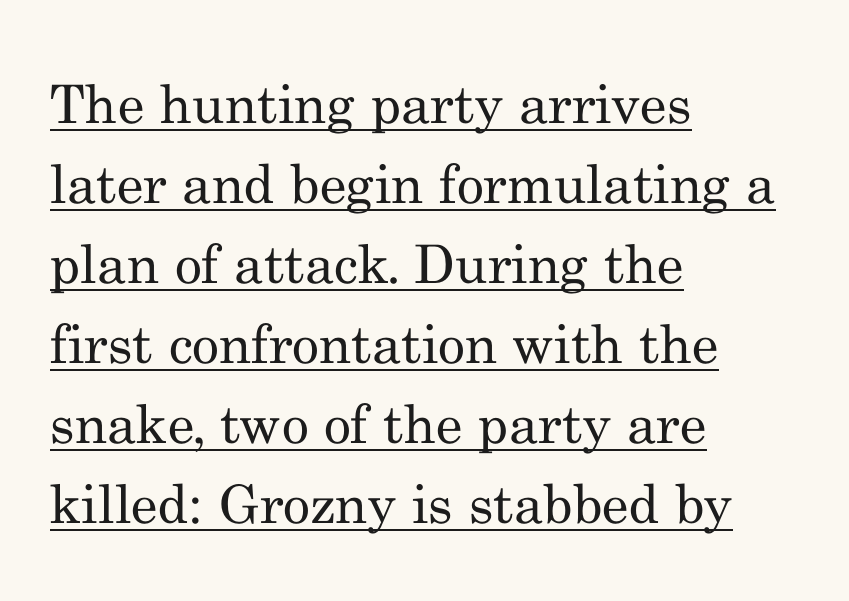
{"serif": "yes", "italic": "no", "bold": "no", "weight": "regular", "width": "normal", "stroke_contrast": "medium", "x_height": "small", "monospaced": "no", "underline": "yes", "align": "left", "line_spacing": "normal", "line_spacing_ratio": 1.51, "letter_spacing": "normal", "letter_spacing_em": 0.0, "glyph_px": 53}
